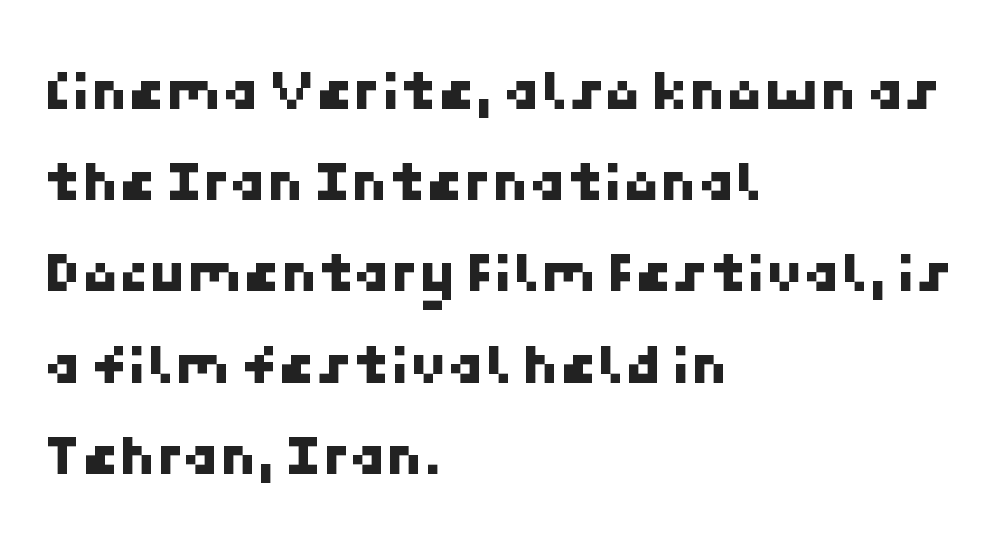
A bare baseline throughout the passage. Serif or sans? Sans — the stroke terminals are bare. Horizontally, the lines are justified to the leading edge only. Quick note: interline space is typical. How are the letters spaced? Ordinarily, with no added tracking.
